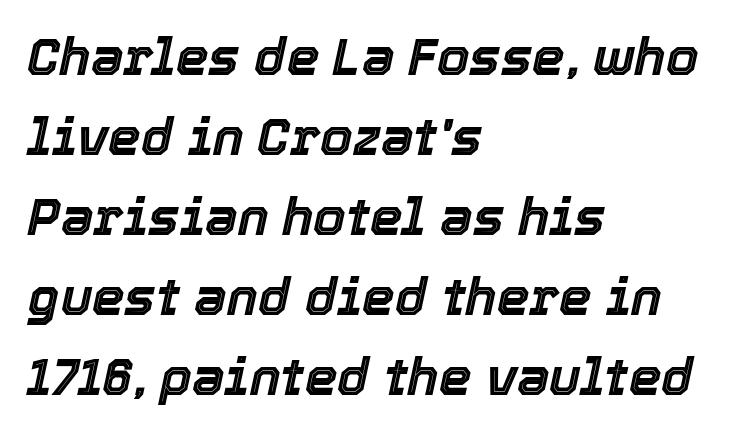
Q: Is the text italic (slanted)? A: Yes, it leans right by about 12 degrees.
Q: Is the text underlined? A: No.
Q: How is the paragraph aligned? A: Left-aligned.
Q: Is the spacing between letters normal or unusually wide? A: Normal.
Q: Is the spacing between lines tight, normal or loose? A: Normal.
Q: Width (condensed, normal, or wide)? A: Normal.
Q: x-height? A: Medium.
Q: Monospaced? A: No.
